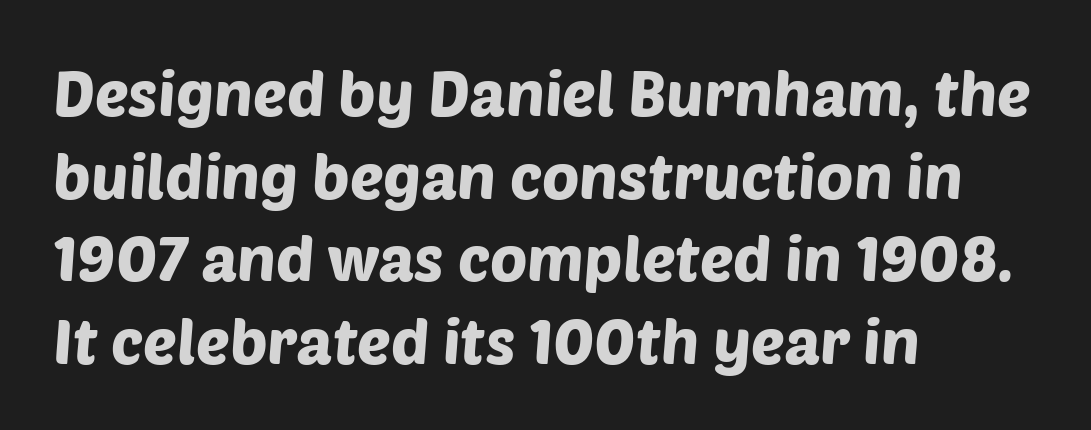
{"serif": "no", "width": "normal", "stroke_contrast": "low", "x_height": "large", "monospaced": "no", "underline": "no", "align": "left", "line_spacing": "normal", "line_spacing_ratio": 1.31, "letter_spacing": "normal", "letter_spacing_em": 0.0, "glyph_px": 63}
